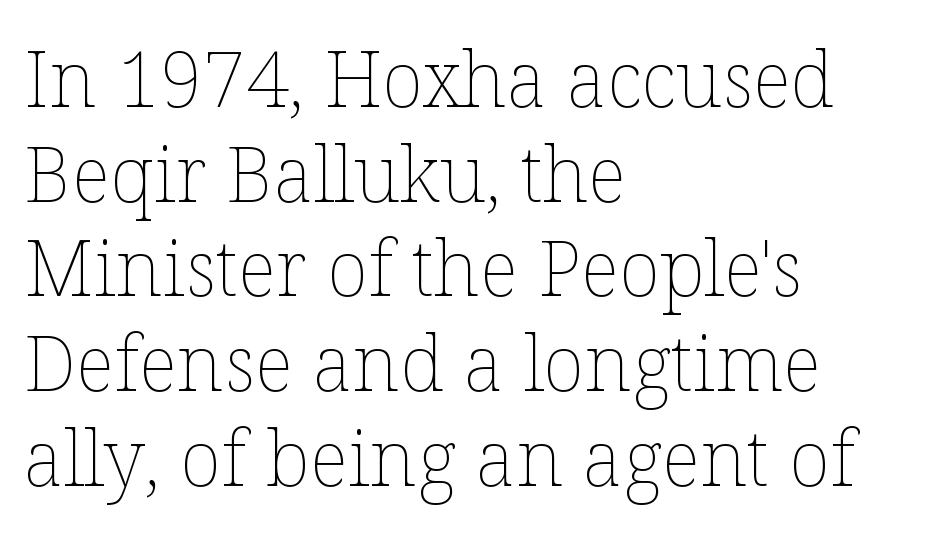
Q: Is the text bold? A: No.
Q: Is the text italic (slanted)? A: No, it is upright.
Q: Is the text underlined? A: No.
Q: How is the paragraph aligned? A: Left-aligned.
Q: Is the spacing between letters normal or unusually wide? A: Normal.
Q: Width (condensed, normal, or wide)? A: Normal.
Q: Stroke contrast? A: Low.
Q: x-height? A: Medium.
Q: Monospaced? A: No.
